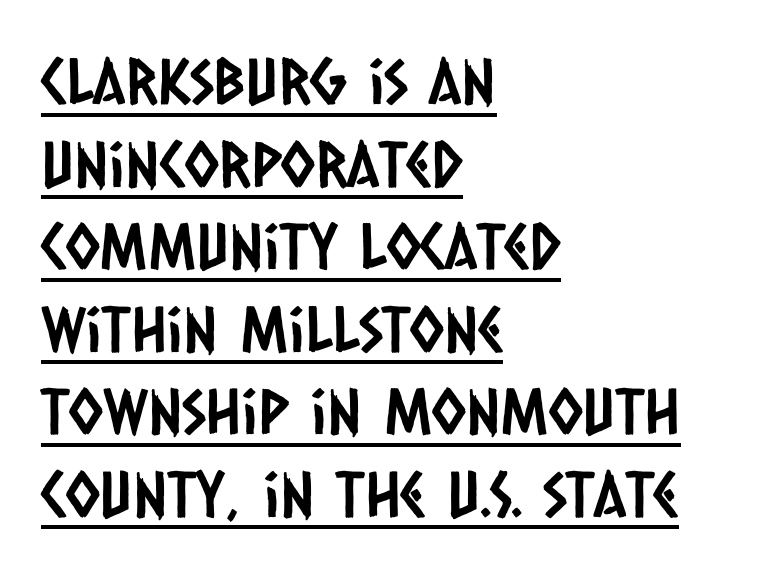
If you measured baseline to baseline, you'd find a middling distance. A rule runs beneath these lines of type. Compared with typical body copy, the letter spacing here is the same. Is this a sans? Yes — the strokes have no serifs.
